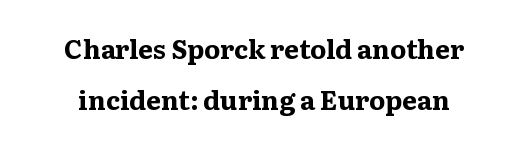
{"italic": "no", "bold": "yes", "underline": "no", "align": "center", "line_spacing": "loose", "line_spacing_ratio": 1.95, "letter_spacing": "normal", "letter_spacing_em": 0.0, "glyph_px": 26}
